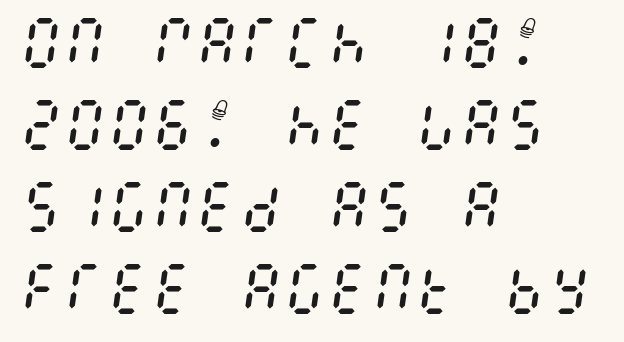
Q: Is the text bold? A: No.
Q: Is the text italic (slanted)? A: Yes, it leans right by about 8 degrees.
Q: Is the text underlined? A: No.
Q: How is the paragraph aligned? A: Left-aligned.
Q: Is the spacing between letters normal or unusually wide? A: Normal.
Q: Is the spacing between lines tight, normal or loose? A: Normal.
Q: Width (condensed, normal, or wide)? A: Condensed.
Q: Stroke contrast? A: Medium.
Q: x-height? A: Large.
